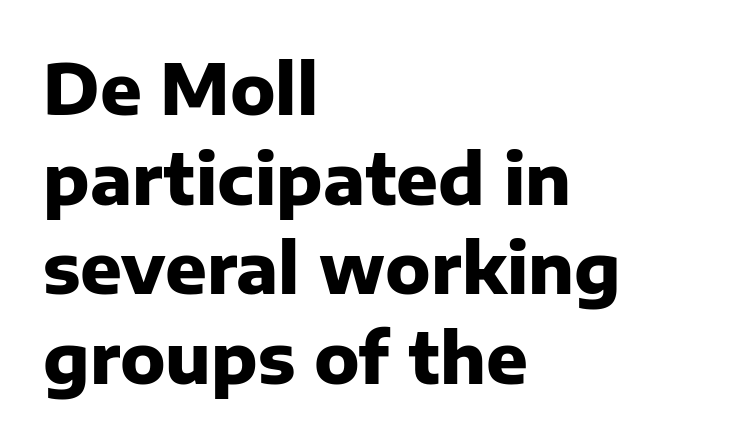
{"serif": "no", "italic": "no", "bold": "yes", "weight": "heavy", "width": "normal", "stroke_contrast": "low", "x_height": "medium", "monospaced": "no", "underline": "no", "align": "left", "line_spacing": "normal", "line_spacing_ratio": 1.3, "letter_spacing": "normal", "letter_spacing_em": 0.0, "glyph_px": 69}
